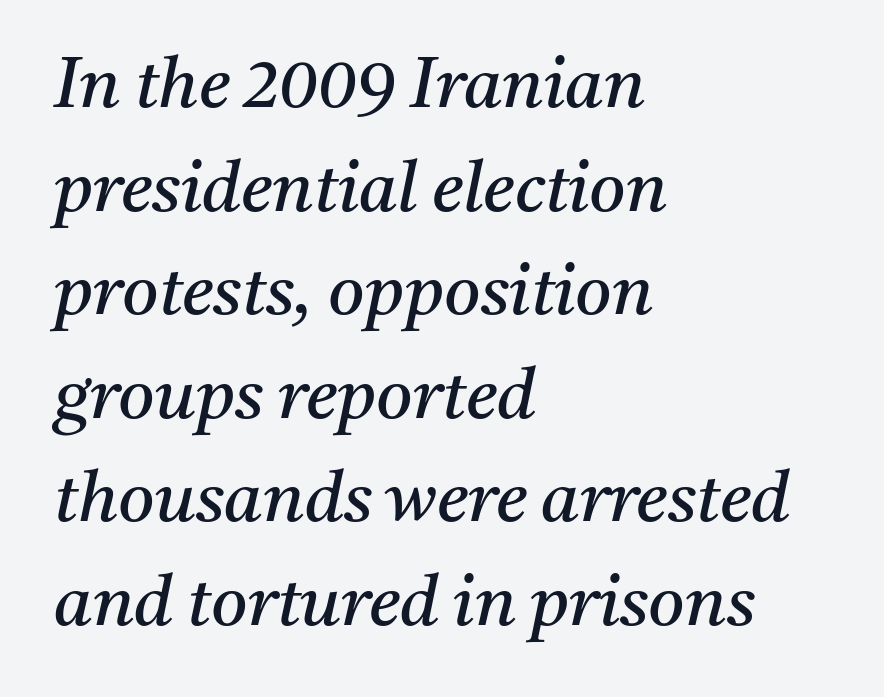
Q: Is the text bold? A: No.
Q: Is the text italic (slanted)? A: Yes, it leans right by about 11 degrees.
Q: Is the typeface a serif or a sans-serif typeface? A: Serif.
Q: Is the text underlined? A: No.
Q: How is the paragraph aligned? A: Left-aligned.
Q: Is the spacing between letters normal or unusually wide? A: Normal.
Q: Is the spacing between lines tight, normal or loose? A: Normal.
Q: Width (condensed, normal, or wide)? A: Normal.
Q: Stroke contrast? A: Medium.
Q: x-height? A: Medium.
Q: Monospaced? A: No.
